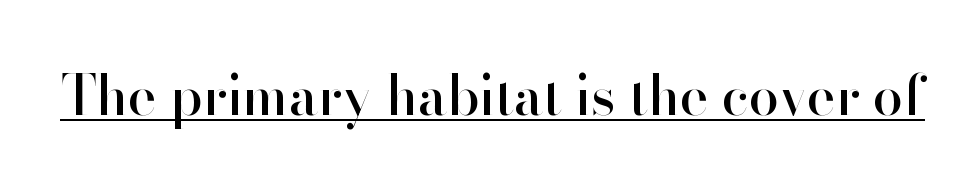
Q: Is the text italic (slanted)? A: No, it is upright.
Q: Is the typeface a serif or a sans-serif typeface? A: Sans-serif.
Q: Is the text underlined? A: Yes.
Q: Is the spacing between letters normal or unusually wide? A: Normal.
Q: Width (condensed, normal, or wide)? A: Normal.
Q: Stroke contrast? A: High.
Q: x-height? A: Small.
Q: Monospaced? A: No.
